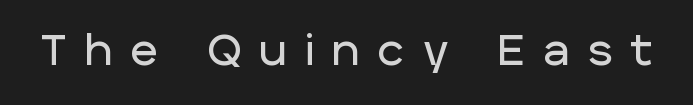
Q: Is the text italic (slanted)? A: No, it is upright.
Q: Is the typeface a serif or a sans-serif typeface? A: Sans-serif.
Q: Is the text underlined? A: No.
Q: Is the spacing between letters normal or unusually wide? A: Unusually wide.
Q: Width (condensed, normal, or wide)? A: Normal.
Q: Stroke contrast? A: Low.
Q: x-height? A: Large.
Q: Monospaced? A: No.
